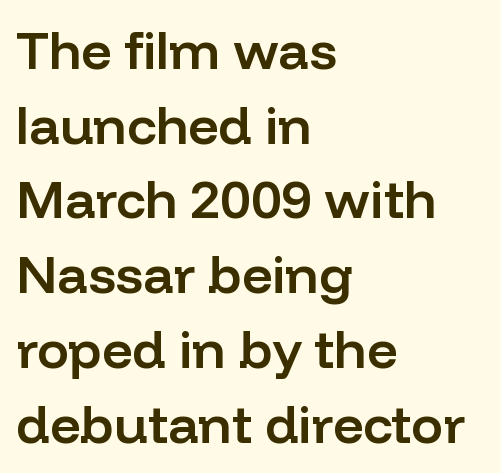
Stroke thickness is moderately raised; the sample reads as semibold. The space beneath each line is pristine and unruled. The passage shown is typed in a proportional face where columns would drift. The lettering holds an erect, upright posture throughout. One-word summary of the alignment: left. The vertical gap from one line to the next is medium.
